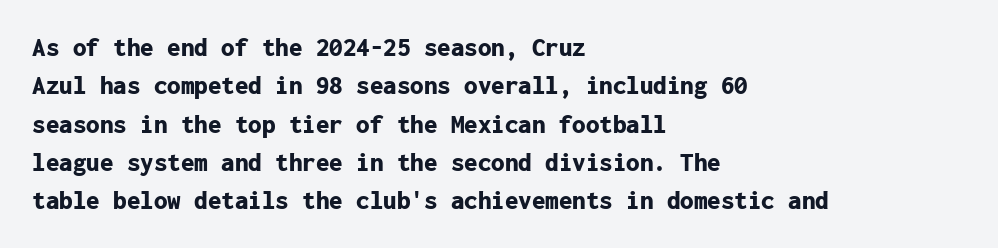
{"italic": "no", "bold": "yes", "underline": "no", "align": "left", "line_spacing": "normal", "line_spacing_ratio": 1.42, "letter_spacing": "normal", "letter_spacing_em": 0.0, "glyph_px": 27}
